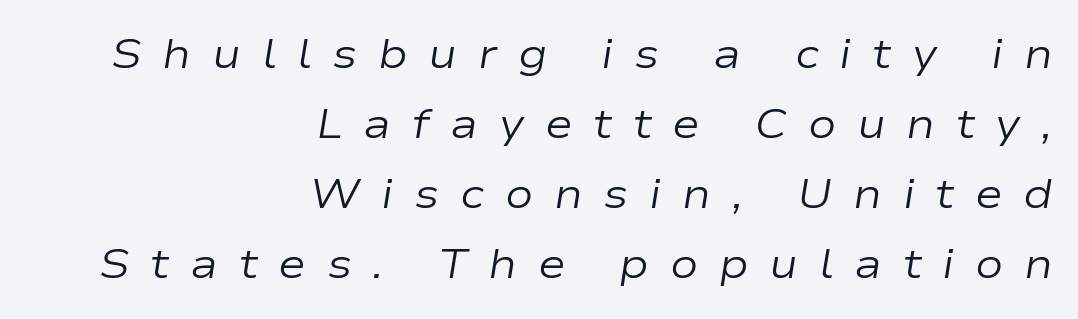
Q: Is the text bold? A: No.
Q: Is the text italic (slanted)? A: Yes, it leans right by about 9 degrees.
Q: Is the text underlined? A: No.
Q: How is the paragraph aligned? A: Right-aligned.
Q: Is the spacing between letters normal or unusually wide? A: Unusually wide.
Q: Is the spacing between lines tight, normal or loose? A: Normal.
Q: Width (condensed, normal, or wide)? A: Wide.
Q: Stroke contrast? A: Low.
Q: x-height? A: Medium.
Q: Monospaced? A: No.
